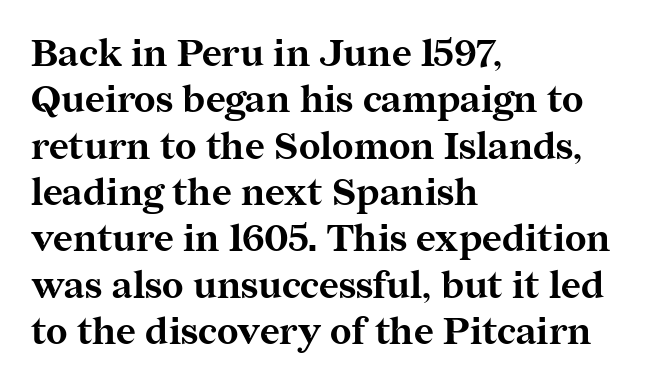
Q: Is the text bold? A: Yes.
Q: Is the text italic (slanted)? A: No, it is upright.
Q: Is the typeface a serif or a sans-serif typeface? A: Serif.
Q: Is the text underlined? A: No.
Q: How is the paragraph aligned? A: Left-aligned.
Q: Is the spacing between letters normal or unusually wide? A: Normal.
Q: Width (condensed, normal, or wide)? A: Normal.
Q: Stroke contrast? A: Medium.
Q: x-height? A: Medium.
Q: Monospaced? A: No.
